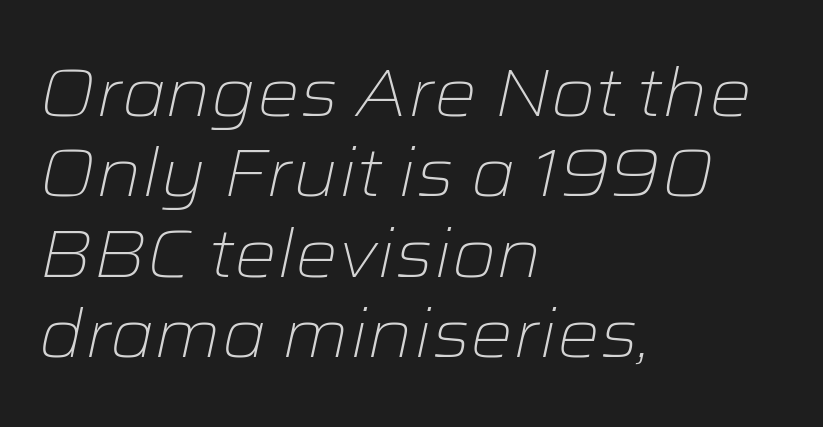
The image shows 67 px light, wide type, italic (leaning right); set left-aligned, line spacing 1.2x, normal letter spacing, not underlined; low stroke contrast and a medium x-height.
